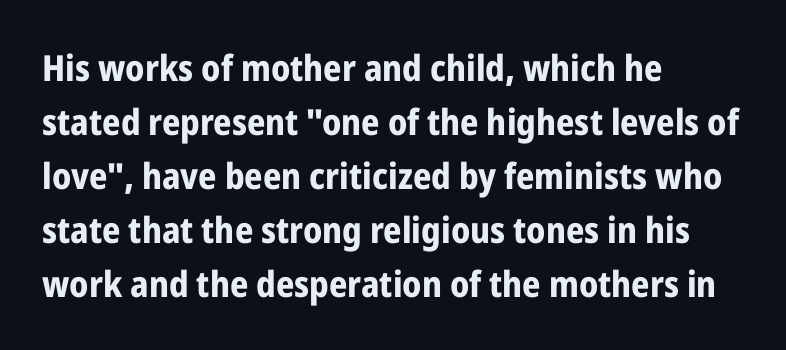
{"serif": "no", "italic": "no", "bold": "yes", "weight": "bold", "width": "condensed", "stroke_contrast": "low", "x_height": "medium", "monospaced": "no", "underline": "no", "align": "left", "line_spacing": "normal", "line_spacing_ratio": 1.5, "letter_spacing": "normal", "letter_spacing_em": 0.0, "glyph_px": 36}
